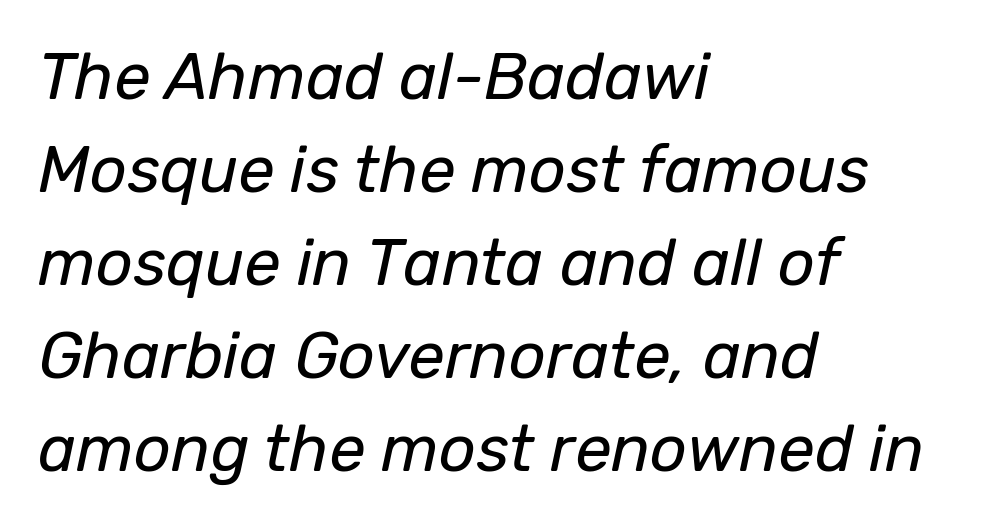
{"italic": "yes", "lean": "right", "slant_degrees": 12, "bold": "no", "weight": "regular", "width": "normal", "stroke_contrast": "low", "x_height": "medium", "monospaced": "no", "underline": "no", "align": "left", "line_spacing": "normal", "line_spacing_ratio": 1.43, "letter_spacing": "normal", "letter_spacing_em": 0.0, "glyph_px": 65}
